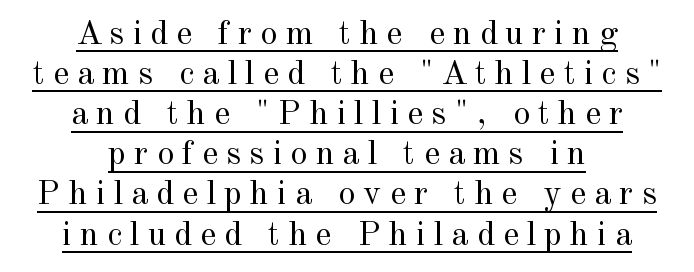
The specimen reads as upright at a glance. Old-style or modern, the face here clearly has serifs. Counters stay open thanks to moderate or lighter strokes. Spacing between characters has been opened up far beyond the box default. This rendering features underlined lettering.
